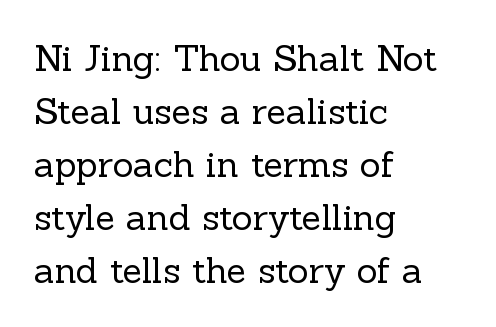
These lines sit exactly where default settings would place them. The font is comparable to plain body text, perhaps lighter. This rendering leaves character spacing at its baseline value. Horizontal alignment here is leftward, the default for most running prose.
